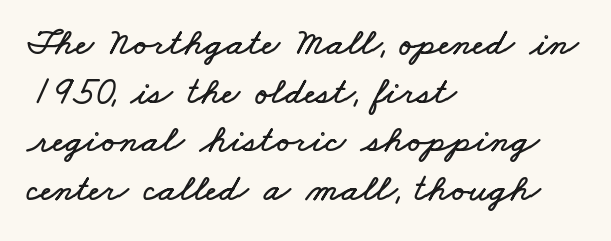
{"width": "wide", "stroke_contrast": "low", "x_height": "small", "monospaced": "no", "underline": "no", "align": "left", "line_spacing": "normal", "line_spacing_ratio": 1.25, "letter_spacing": "normal", "letter_spacing_em": 0.0, "glyph_px": 39}
